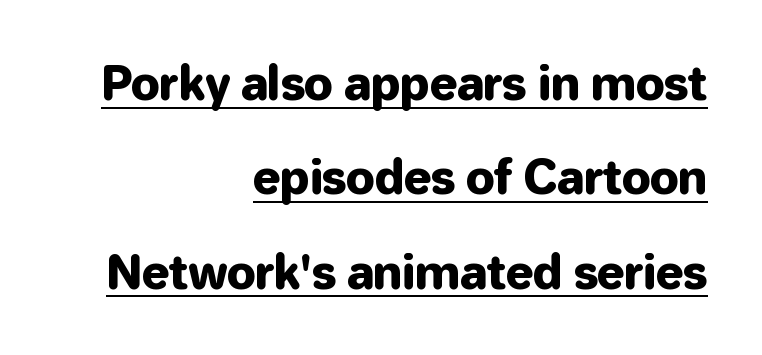
The image shows 46 px sans-serif type, upright; set right-aligned, loose line spacing (2.05x), normal letter spacing, underlined; low stroke contrast and a medium x-height.
